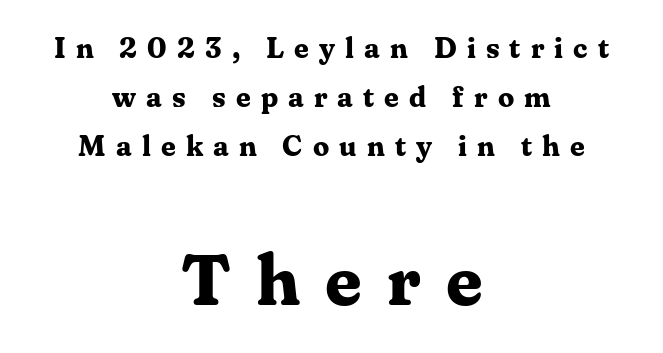
The letters stand upright; this is a roman face. Each letter's strokes conclude with small projecting serifs. The face used here is proportionally spaced, like ordinary book or web type. I'd describe the lettering as bold — thick and assertive. This rendering widens character spacing well past its baseline value.
